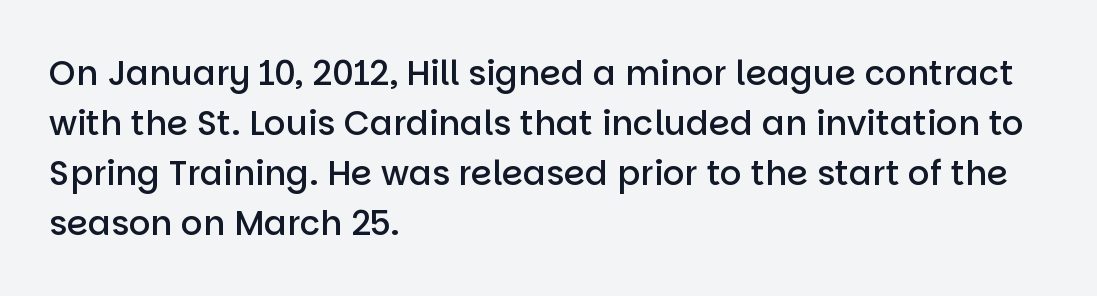
The image shows 34 px semibold sans-serif type, upright; set left-aligned, normal line spacing (1.47x), normal letter spacing, not underlined; low stroke contrast and a large x-height.
